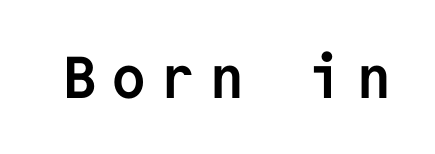
Short note: letters widely spaced. Type style note: lacks serifs. This is the regular roman posture of the typeface. This rendering features lettering with no underline. The face used here is monospaced, like something from a code editor.
